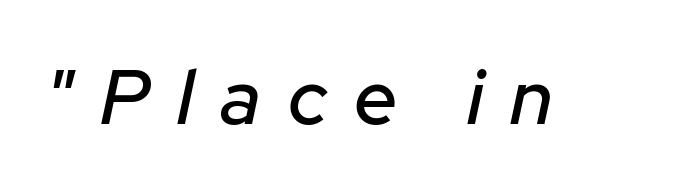
The passage shown is not underscored anywhere. The typography opts for an oblique posture over an upright one. Character widths vary here, with narrow letters taking less room than wide ones. Display-style spreading of the glyphs; the letterfit is very open.
